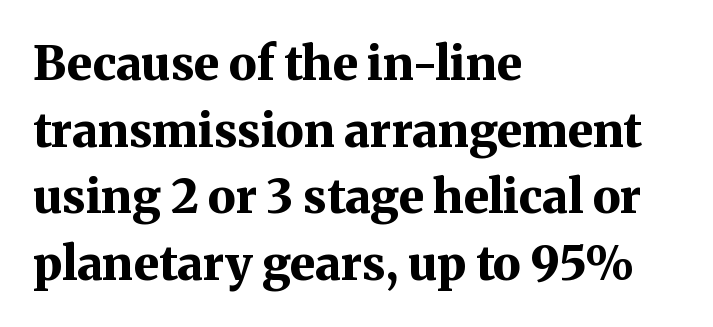
Q: Is the text bold? A: Yes.
Q: Is the text italic (slanted)? A: No, it is upright.
Q: Is the typeface a serif or a sans-serif typeface? A: Serif.
Q: Is the text underlined? A: No.
Q: How is the paragraph aligned? A: Left-aligned.
Q: Is the spacing between letters normal or unusually wide? A: Normal.
Q: Is the spacing between lines tight, normal or loose? A: Normal.
Q: Width (condensed, normal, or wide)? A: Normal.
Q: Stroke contrast? A: Medium.
Q: x-height? A: Medium.
Q: Monospaced? A: No.
